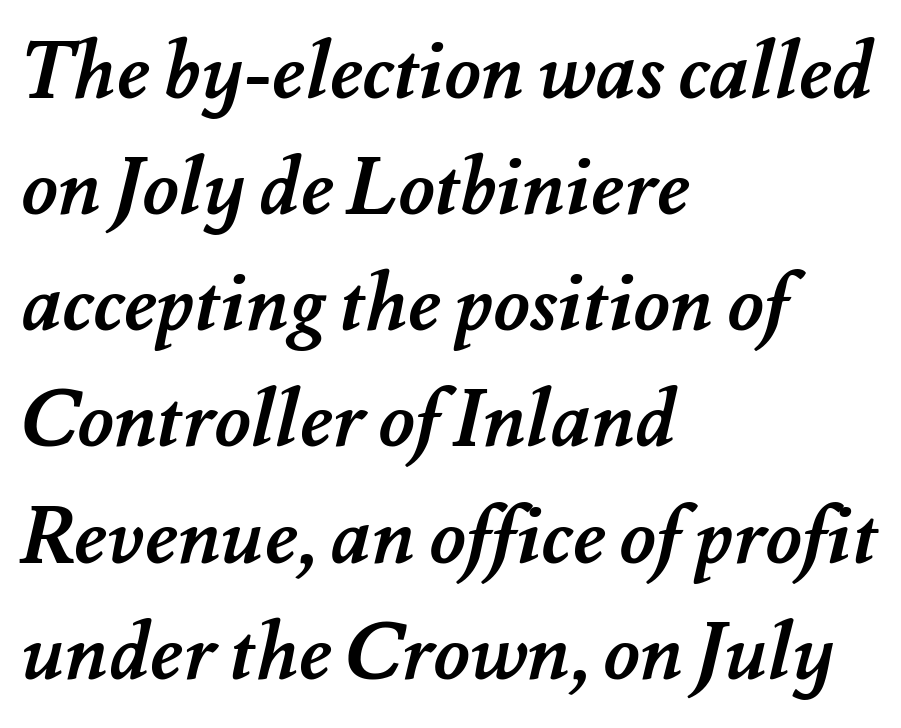
Q: Is the text bold? A: Yes.
Q: Is the text underlined? A: No.
Q: How is the paragraph aligned? A: Left-aligned.
Q: Is the spacing between letters normal or unusually wide? A: Normal.
Q: Is the spacing between lines tight, normal or loose? A: Normal.
Q: Width (condensed, normal, or wide)? A: Normal.
Q: Stroke contrast? A: Medium.
Q: x-height? A: Small.
Q: Monospaced? A: No.
